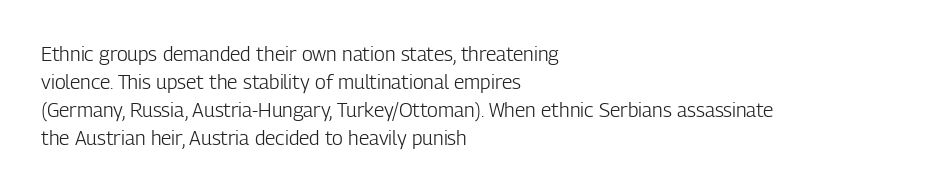
Q: Is the text bold? A: No.
Q: Is the text italic (slanted)? A: No, it is upright.
Q: Is the text underlined? A: No.
Q: How is the paragraph aligned? A: Left-aligned.
Q: Is the spacing between letters normal or unusually wide? A: Normal.
Q: Is the spacing between lines tight, normal or loose? A: Normal.
